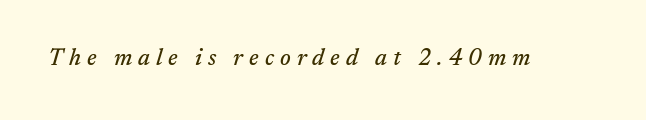
{"italic": "yes", "lean": "right", "slant_degrees": 17, "underline": "no", "letter_spacing": "wide", "letter_spacing_em": 0.26, "glyph_px": 23}
